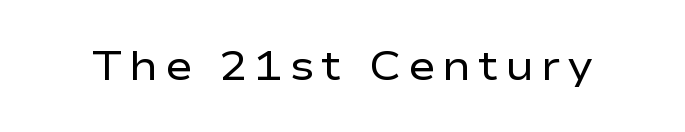
{"serif": "no", "italic": "no", "bold": "no", "weight": "regular", "width": "wide", "stroke_contrast": "low", "x_height": "medium", "monospaced": "no", "underline": "no", "glyph_px": 42}
